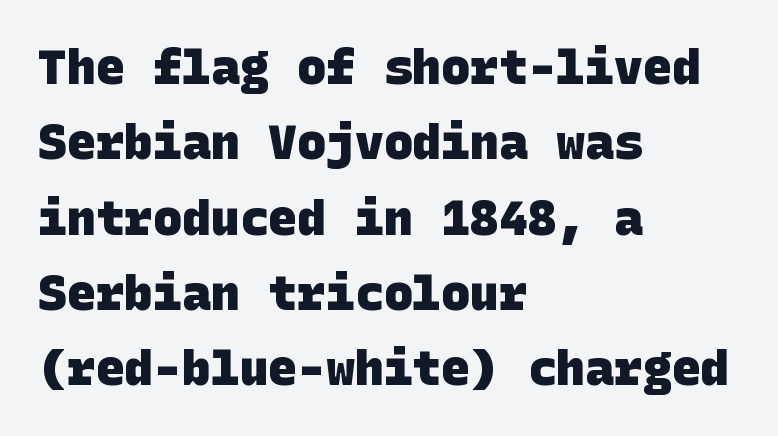
The image shows 48 px heavy sans-serif type; set left-aligned, normal line spacing (1.57x), normal letter spacing, not underlined; low stroke contrast and a large x-height.
